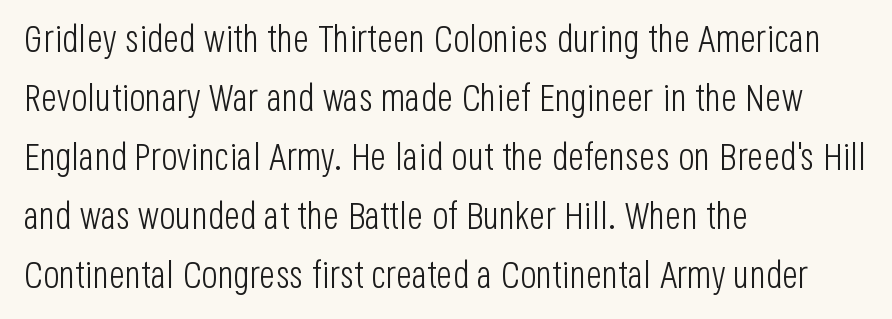
Q: Is the text bold? A: No.
Q: Is the text italic (slanted)? A: No, it is upright.
Q: Is the typeface a serif or a sans-serif typeface? A: Sans-serif.
Q: Is the text underlined? A: No.
Q: How is the paragraph aligned? A: Left-aligned.
Q: Is the spacing between letters normal or unusually wide? A: Normal.
Q: Is the spacing between lines tight, normal or loose? A: Normal.
Q: Width (condensed, normal, or wide)? A: Condensed.
Q: Stroke contrast? A: Low.
Q: x-height? A: Large.
Q: Monospaced? A: No.
